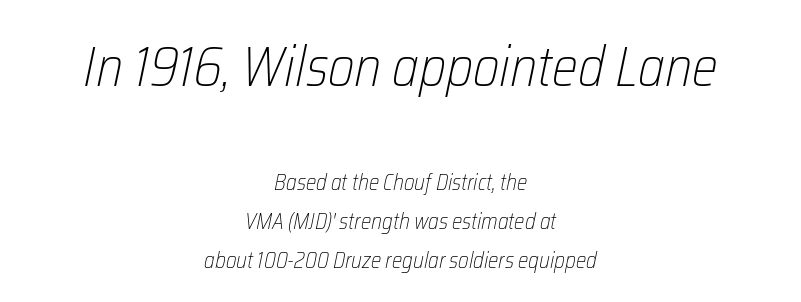
Caption: upper text group enlarged, lower text group reduced. Letter spacing: default. Is this a fixed-width face? No — the glyphs have proportional, varying widths. In terms of posture, this sample is oblique. The weight would be labelled regular, book, light, or lighter still. A clean baseline with only descenders dipping below it.
